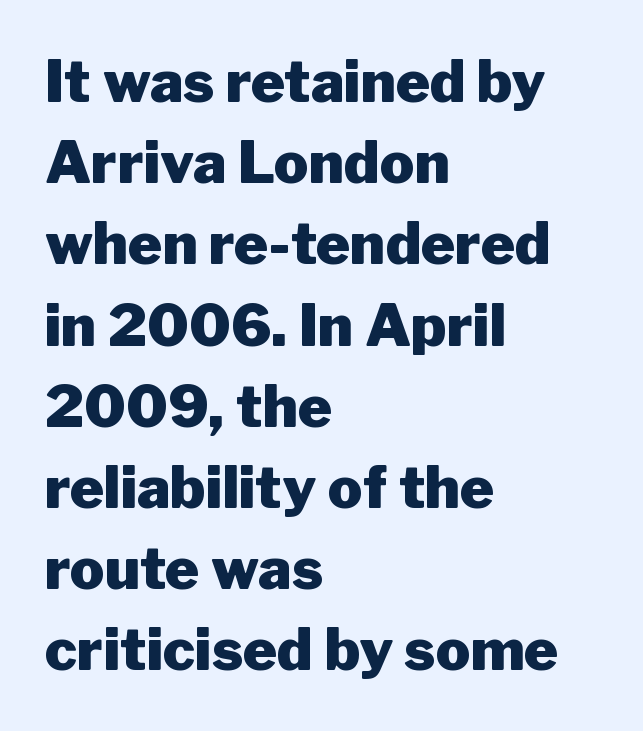
Q: Is the text bold? A: Yes.
Q: Is the text italic (slanted)? A: No, it is upright.
Q: Is the typeface a serif or a sans-serif typeface? A: Sans-serif.
Q: Is the text underlined? A: No.
Q: How is the paragraph aligned? A: Left-aligned.
Q: Is the spacing between letters normal or unusually wide? A: Normal.
Q: Is the spacing between lines tight, normal or loose? A: Normal.
Q: Width (condensed, normal, or wide)? A: Normal.
Q: Stroke contrast? A: Low.
Q: x-height? A: Medium.
Q: Monospaced? A: No.
